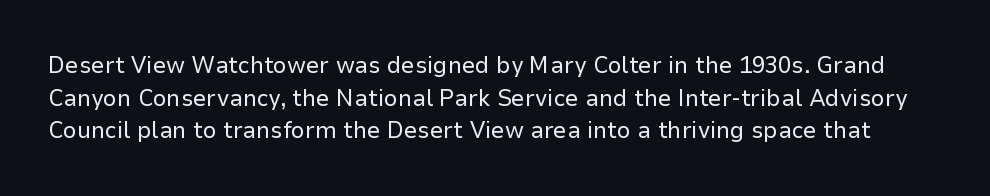
{"italic": "no", "bold": "no", "underline": "no", "line_spacing": "normal", "line_spacing_ratio": 1.36, "letter_spacing": "normal", "letter_spacing_em": 0.0, "glyph_px": 24}
